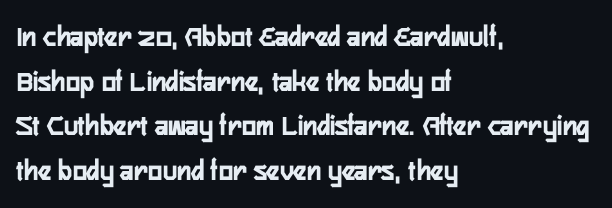
The rag falls on the right side of this text block. No extra tracking has been applied to these lines. Every stem runs plumb, perpendicular to the baseline. I'd call this a sans setting — the letters go barefoot. This block has exactly the height ordinary leading produces. The gap between lines stays unmarked.
